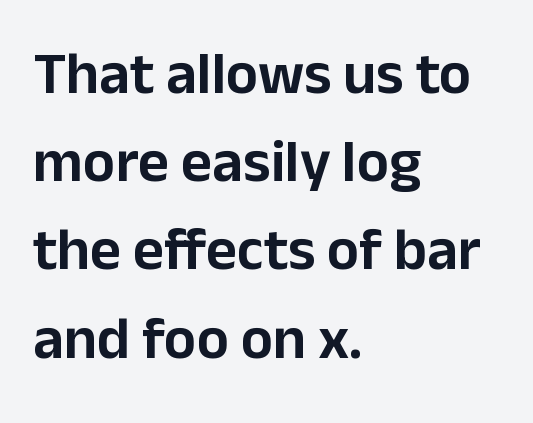
{"serif": "no", "italic": "no", "width": "normal", "stroke_contrast": "low", "x_height": "medium", "monospaced": "no", "underline": "no", "align": "left", "line_spacing": "normal", "line_spacing_ratio": 1.47, "letter_spacing": "normal", "letter_spacing_em": 0.0, "glyph_px": 60}
